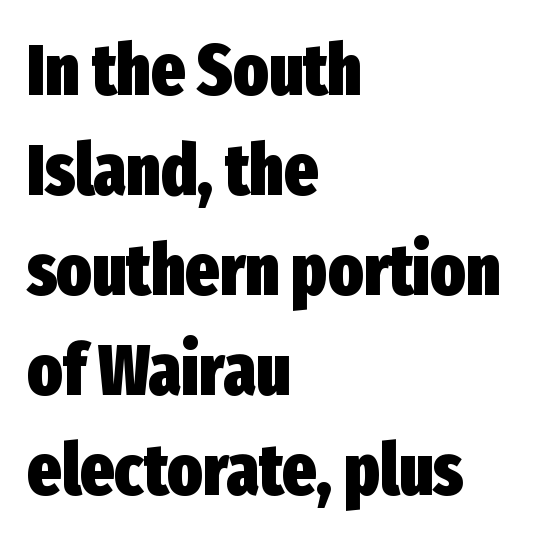
Here the designer chose a conventional face with non-uniform glyph widths. What's the leading like? Ordinary, nothing unusual. Line starts are locked; line ends wander. Are there feet on the stems? There aren't — it's a sans. The passage shown is not underscored anywhere.
